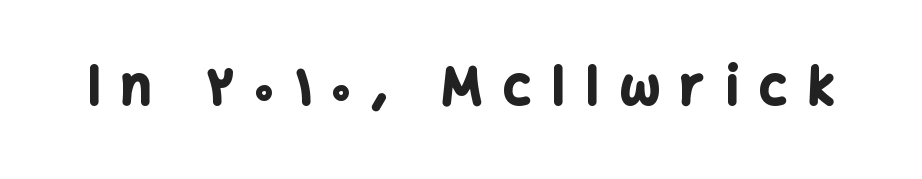
The axis of the letterforms is exactly vertical. Rule under the text: the space is simply empty. Do the characters align in a grid? No, the font is proportional. Is the type bold? Yes — the strokes are clearly thick and heavy. The characters display no serif detailing; their extremities are plain.
